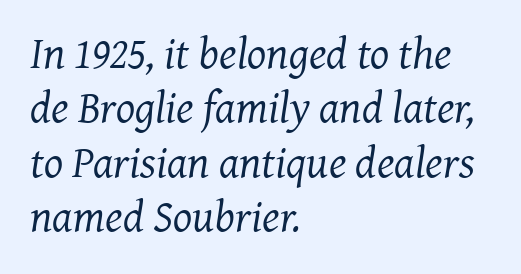
{"serif": "yes", "italic": "yes", "lean": "right", "slant_degrees": 7, "bold": "no", "weight": "regular", "width": "normal", "stroke_contrast": "medium", "x_height": "medium", "monospaced": "no", "underline": "no", "align": "left", "line_spacing_ratio": 1.21, "letter_spacing": "normal", "letter_spacing_em": 0.0, "glyph_px": 45}
